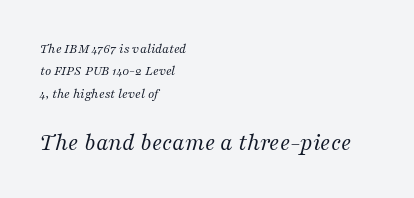
Casual observation: everything's shoved over to the left. Tall strokes in this sample are angled rather than plumb. Between one letter and the next there's only the usual sliver of space. Nobody drew a line under any word here. The emphasis by scale lands on block number two, below. Summary of vertical rhythm: regular, with standard interline spacing.
